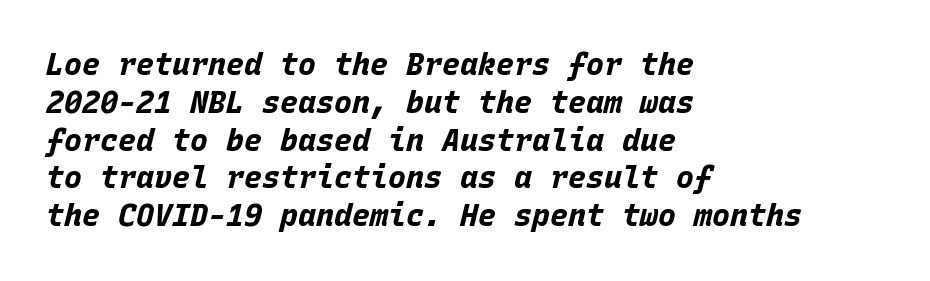
Looks like terminal output: every glyph gets an equal slot. Is there much room between lines? A standard amount, neither cramped nor airy. Set as a true bold cut, around the 700 mark. Italic? Definitely — the glyphs are oblique. This rendering features lettering with no underline.
